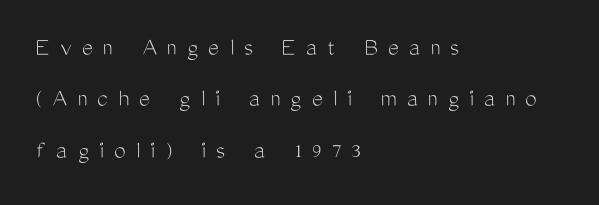
The image shows 26 px text type, upright; set left-aligned, loose line spacing (1.98x), unusually wide letter spacing (+0.39 em), not underlined.
